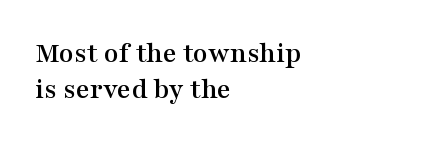
The image shows 30 px wide serif type, upright; set left-aligned, line spacing 1.19x, normal letter spacing, not underlined; medium stroke contrast and a medium x-height.
